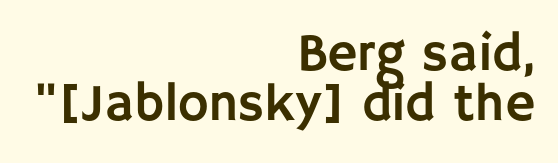
The image shows 52 px sans-serif type, upright; set right-aligned, tight line spacing (0.97x), normal letter spacing, not underlined; low stroke contrast and a large x-height.
